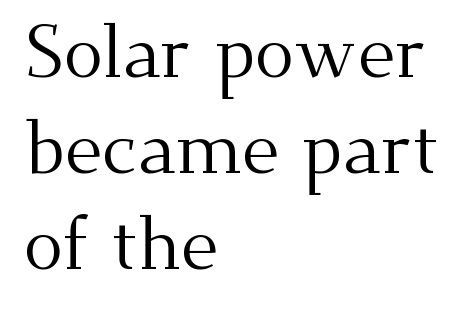
The ragged edge is on the right, which tells us the setting is flush left. The weight tops out at a normal text grade. The font's upright variant was chosen for this text. Check the space under the baseline: it is left empty. Regular leading. Examine the stroke ends and you'll spot serifs.
